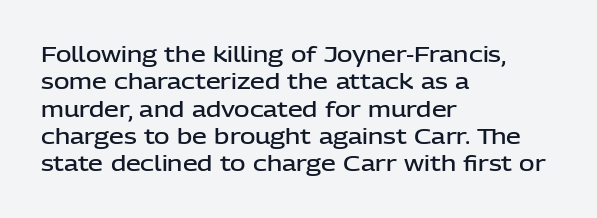
Q: Is the text bold? A: Semi-bold.
Q: Is the text italic (slanted)? A: No, it is upright.
Q: Is the text underlined? A: No.
Q: How is the paragraph aligned? A: Left-aligned.
Q: Is the spacing between letters normal or unusually wide? A: Normal.
Q: Is the spacing between lines tight, normal or loose? A: Normal.
